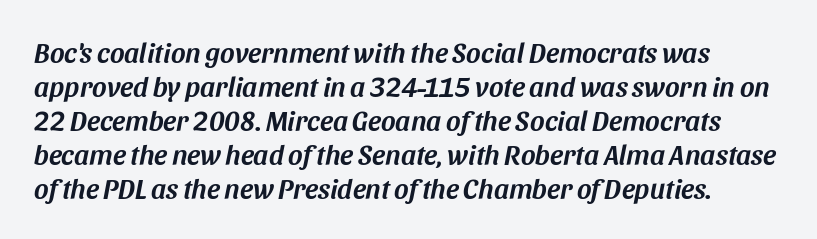
Unmarked baselines from the first word to the last. A typesetter would call this proportional, since set widths differ per character. Slant detected: the letters are inclined. There is no visible air inserted between adjacent glyphs.
